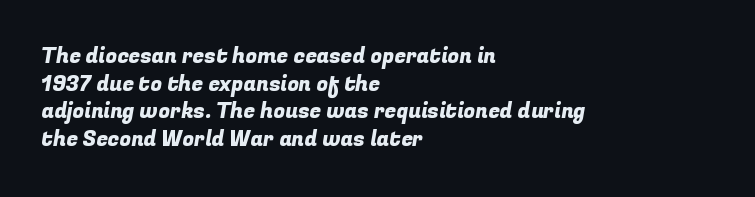
Q: Is the text underlined? A: No.
Q: How is the paragraph aligned? A: Left-aligned.
Q: Is the spacing between letters normal or unusually wide? A: Normal.
Q: Is the spacing between lines tight, normal or loose? A: Normal.
